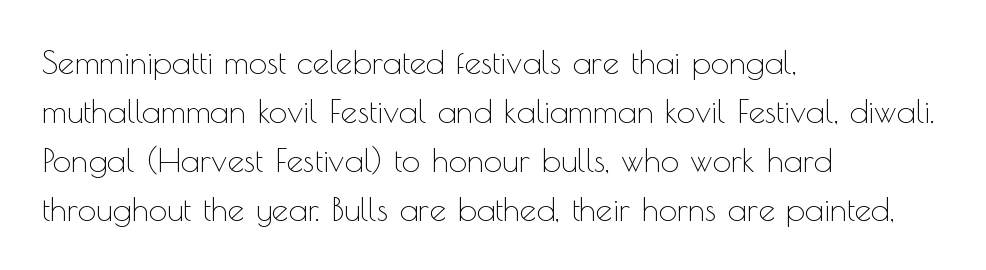
{"serif": "no", "italic": "no", "bold": "no", "weight": "thin", "width": "normal", "x_height": "small", "monospaced": "no", "underline": "no", "align": "left", "line_spacing": "normal", "line_spacing_ratio": 1.48, "letter_spacing": "normal", "letter_spacing_em": 0.0, "glyph_px": 33}
